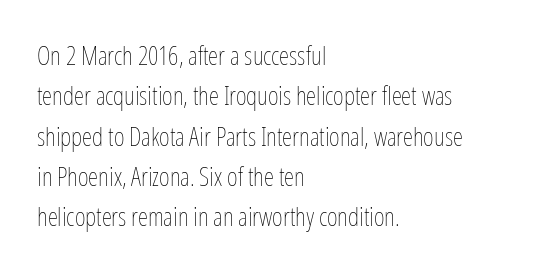
{"italic": "no", "bold": "no", "underline": "no", "align": "left", "line_spacing": "normal", "line_spacing_ratio": 1.55, "letter_spacing": "normal", "letter_spacing_em": 0.0, "glyph_px": 26}
